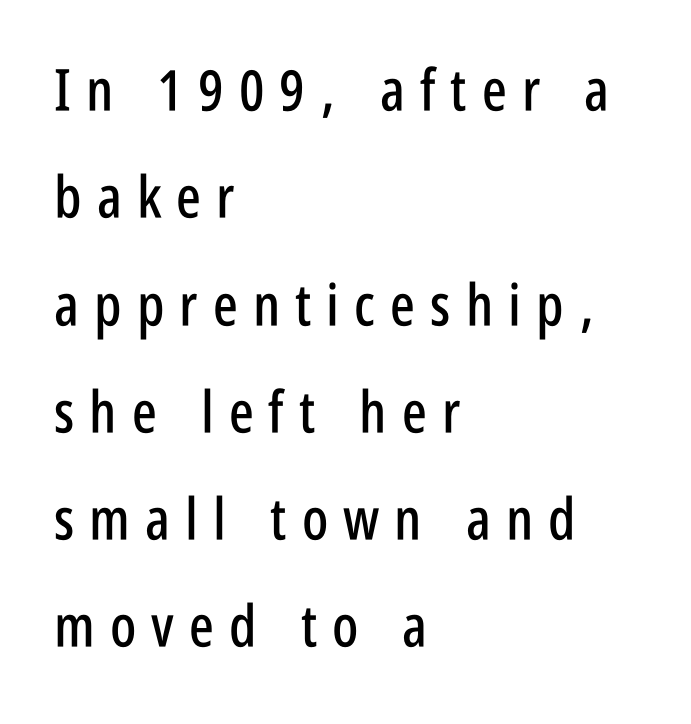
{"serif": "no", "italic": "no", "width": "condensed", "stroke_contrast": "low", "x_height": "large", "monospaced": "no", "underline": "no", "align": "left", "line_spacing_ratio": 1.85, "letter_spacing": "wide", "letter_spacing_em": 0.26, "glyph_px": 58}
